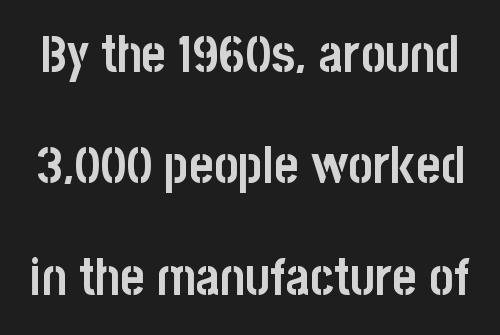
{"serif": "no", "italic": "no", "bold": "yes", "weight": "semibold", "width": "condensed", "stroke_contrast": "low", "x_height": "large", "monospaced": "no", "underline": "no", "line_spacing": "loose", "line_spacing_ratio": 2.14, "letter_spacing": "normal", "letter_spacing_em": 0.0, "glyph_px": 52}
